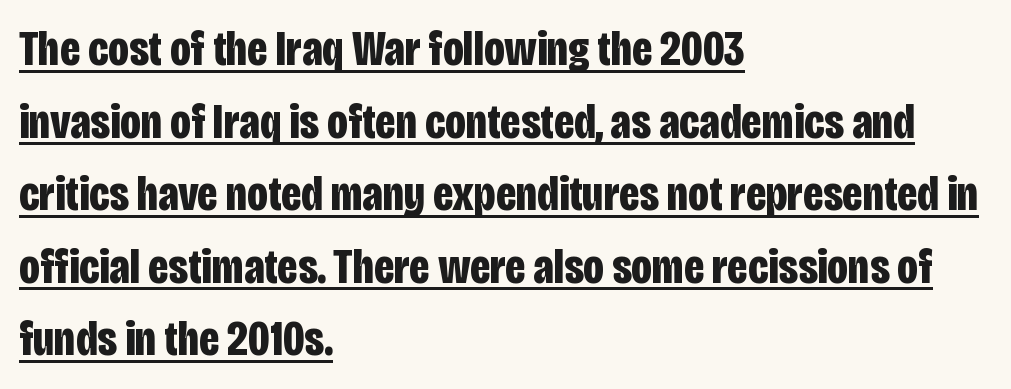
{"serif": "no", "italic": "no", "bold": "yes", "weight": "bold", "width": "condensed", "stroke_contrast": "low", "x_height": "large", "monospaced": "no", "underline": "yes", "align": "left", "line_spacing": "normal", "line_spacing_ratio": 1.48, "letter_spacing": "normal", "letter_spacing_em": 0.0, "glyph_px": 49}
